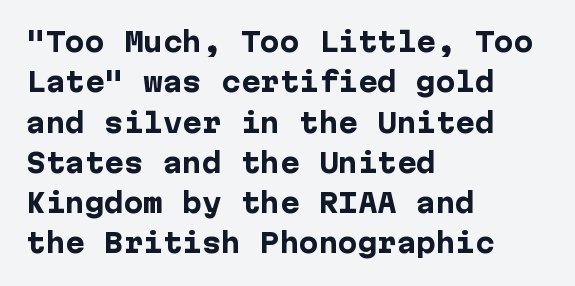
A classic flush-left, rag-right setting is used for this passage. Rows of type keep a routine distance in the vertical direction. Descenders are the only things crossing below the line. The strokes are fattened all the way to bold. Tracking value appears to be zero — textbook default spacing.
